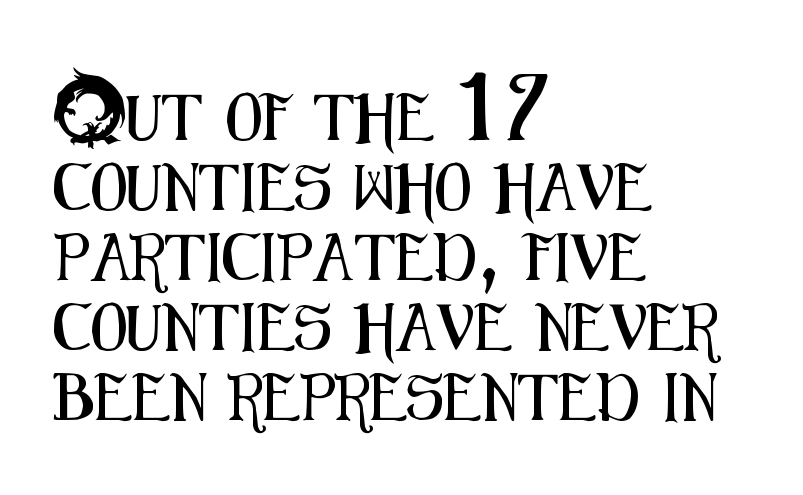
Regarding leading, the lines here are spaced in the standard way. Just letters on the line, the space beneath them empty. Tall strokes in this sample are plumb rather than angled. Each word holds together tightly as a unit, with standard inter-letter gaps.
